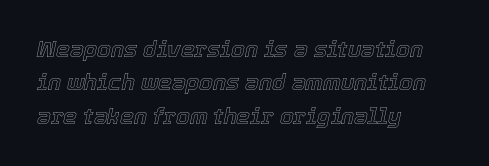
{"italic": "yes", "lean": "right", "slant_degrees": 12, "underline": "no", "align": "left", "line_spacing": "normal", "line_spacing_ratio": 1.52, "letter_spacing": "normal", "letter_spacing_em": 0.0, "glyph_px": 22}
